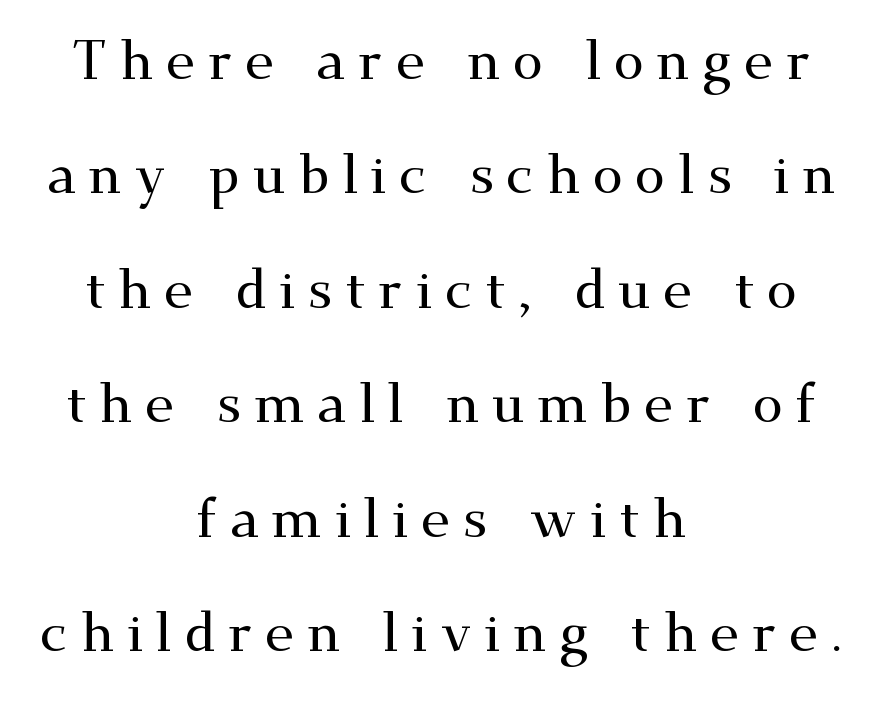
The block of text is sparse from top to bottom, with ample space between rows. A serif font was chosen for this passage. The foot of each line stays bare and open. Is this a fixed-width face? No — the glyphs have proportional, varying widths. The lettering holds an erect, upright posture throughout.
